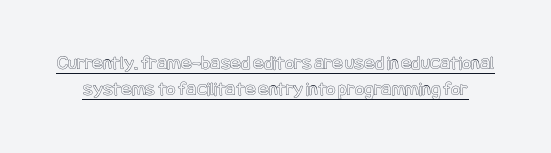
{"italic": "no", "underline": "yes", "line_spacing": "normal", "line_spacing_ratio": 1.32, "letter_spacing": "normal", "letter_spacing_em": 0.0, "glyph_px": 20}
